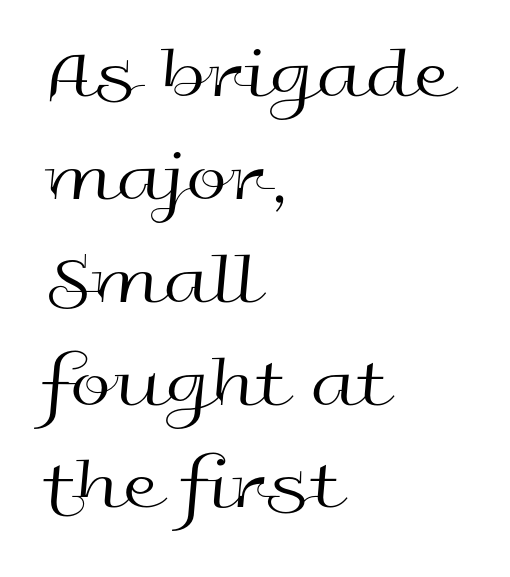
Character widths vary here, with narrow letters taking less room than wide ones. Is there any slant? The stems are plumb. These lines stack with their left ends in a neat column. Bold? No — there's no thickening of the strokes.
